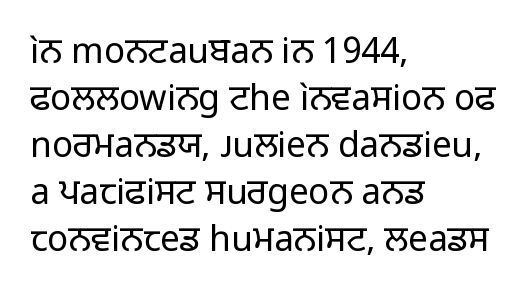
The image shows 35 px regular-weight sans-serif type, upright; set left-aligned, normal line spacing (1.34x), normal letter spacing, not underlined; low stroke contrast and a medium x-height.
